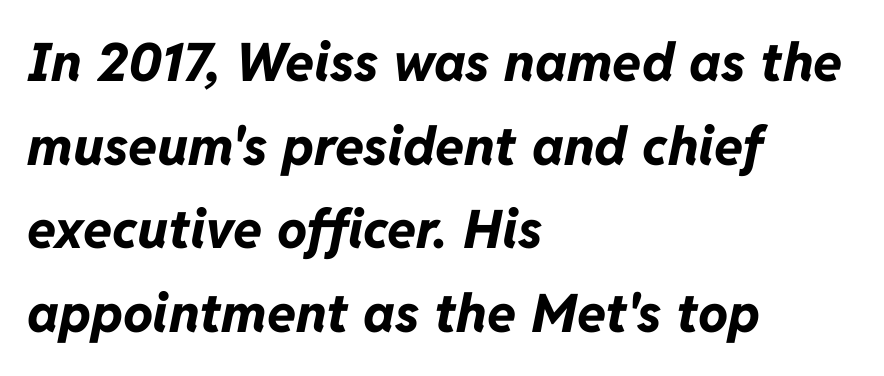
{"italic": "yes", "lean": "right", "slant_degrees": 11, "bold": "yes", "weight": "bold", "width": "normal", "stroke_contrast": "low", "x_height": "medium", "monospaced": "no", "underline": "no", "align": "left", "line_spacing": "normal", "line_spacing_ratio": 1.58, "letter_spacing": "normal", "letter_spacing_em": 0.0, "glyph_px": 53}
